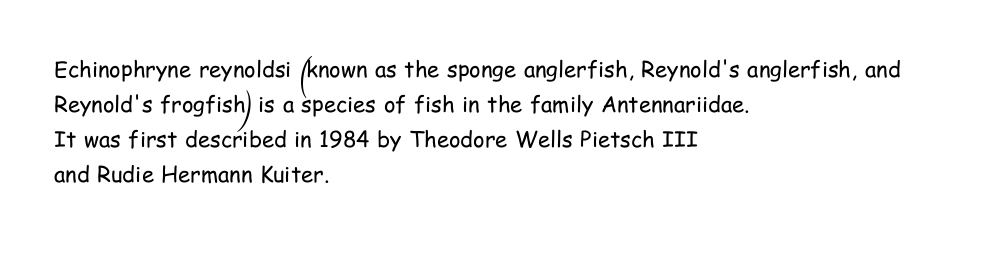
The image shows 22 px text type, upright; set left-aligned, normal line spacing (1.59x), normal letter spacing, not underlined.
